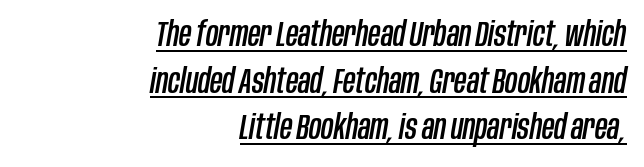
The designer left line spacing at the default. You could not count columns in this text — the font is proportionally spaced. Every word sits above its own underline. The text block is weighted toward the right margin, trailing off unevenly leftward. The passage shown has conventional tracking throughout. This sample uses an oblique cut, with every glyph tilted off the vertical.
